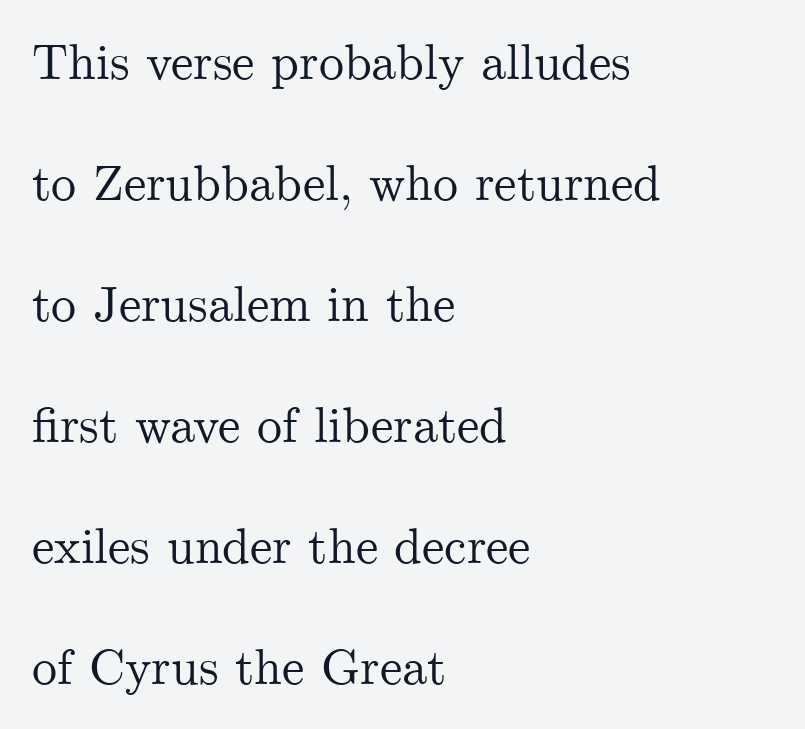
The foot of each line stays bare and open. In terms of posture, this sample is upright. The setting favours the left margin, as ordinary paragraphs usually do. Students, note that the glyphs here touch the page at normal intervals.
